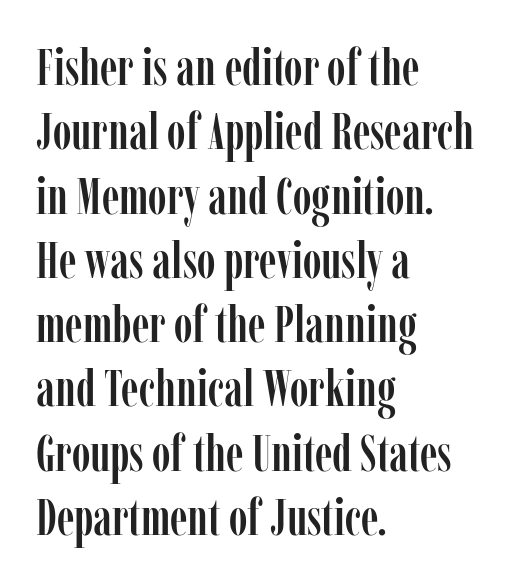
Glance below the letters and you will spot only blank space. Typeset ragged right — the left edge is the straight one. When letters stand straight like this, we call the style roman or upright. The passage shown has conventional tracking throughout.
